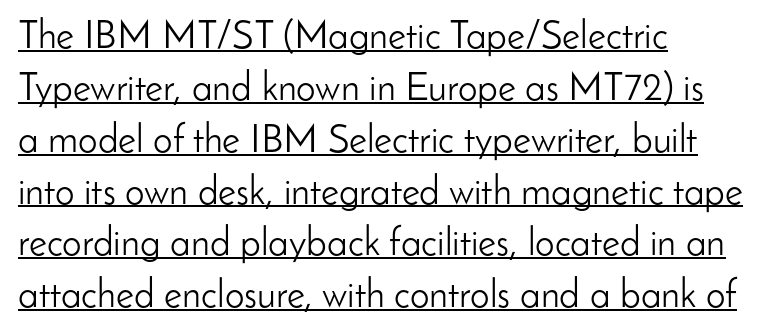
The image shows 39 px light sans-serif type, upright; set left-aligned, normal line spacing (1.33x), normal letter spacing, underlined; low stroke contrast and a small x-height.
